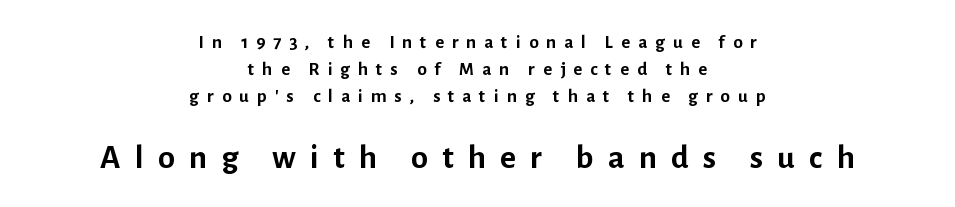
Q: Is the text bold? A: Yes.
Q: Is the text italic (slanted)? A: No, it is upright.
Q: Is the typeface a serif or a sans-serif typeface? A: Sans-serif.
Q: Is the text underlined? A: No.
Q: How is the paragraph aligned? A: Centered.
Q: Is the spacing between letters normal or unusually wide? A: Unusually wide.
Q: Is the spacing between lines tight, normal or loose? A: Normal.
Q: Which block of text is set in a larger size, the first (top) or the second (bottom)? A: The second (bottom) one.
Q: Width (condensed, normal, or wide)? A: Normal.
Q: Stroke contrast? A: Low.
Q: x-height? A: Medium.
Q: Monospaced? A: No.
